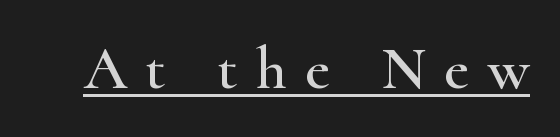
The image shows 61 px wide serif type, upright; set unusually wide letter spacing (+0.3 em), underlined; high stroke contrast and a small x-height.
